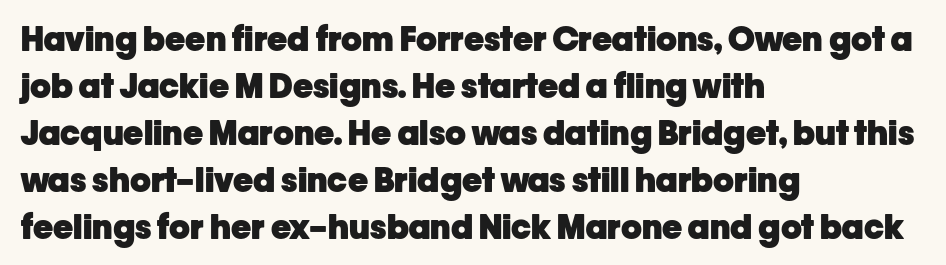
Q: Is the text bold? A: Yes.
Q: Is the text italic (slanted)? A: No, it is upright.
Q: Is the typeface a serif or a sans-serif typeface? A: Sans-serif.
Q: Is the text underlined? A: No.
Q: How is the paragraph aligned? A: Left-aligned.
Q: Is the spacing between letters normal or unusually wide? A: Normal.
Q: Is the spacing between lines tight, normal or loose? A: Normal.
Q: Width (condensed, normal, or wide)? A: Normal.
Q: Stroke contrast? A: Low.
Q: x-height? A: Medium.
Q: Monospaced? A: No.
